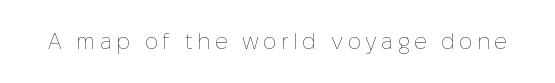
{"italic": "no", "bold": "no", "underline": "no", "letter_spacing": "wide", "letter_spacing_em": 0.2, "glyph_px": 22}
